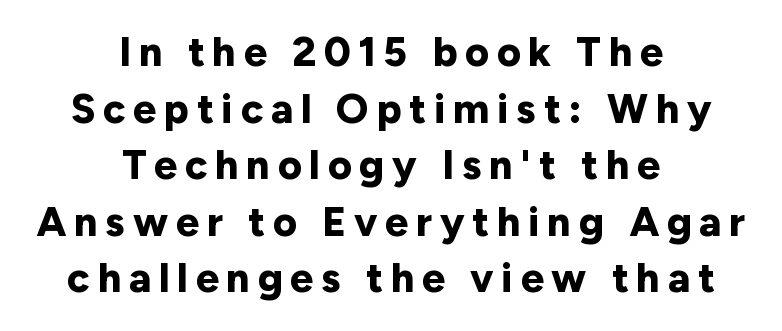
Q: Is the text bold? A: Yes.
Q: Is the text italic (slanted)? A: No, it is upright.
Q: Is the typeface a serif or a sans-serif typeface? A: Sans-serif.
Q: Is the text underlined? A: No.
Q: How is the paragraph aligned? A: Centered.
Q: Is the spacing between lines tight, normal or loose? A: Normal.
Q: Width (condensed, normal, or wide)? A: Normal.
Q: Stroke contrast? A: Low.
Q: x-height? A: Medium.
Q: Monospaced? A: No.
